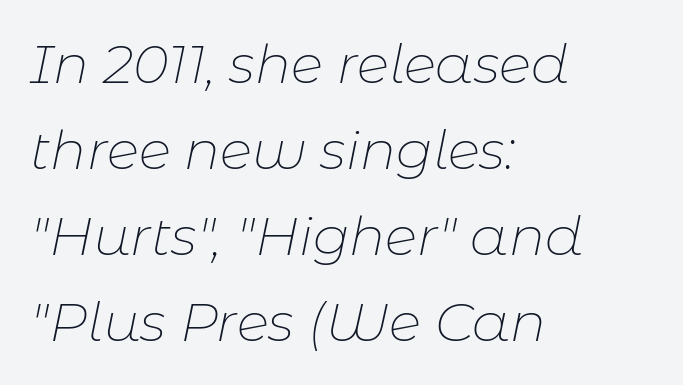
Descenders are the only things crossing below the line. The passage shown is typed in a proportional face where columns would drift. No letter is thick-stroked: the sample isn't bold. The specimen reads as italic at a glance.
